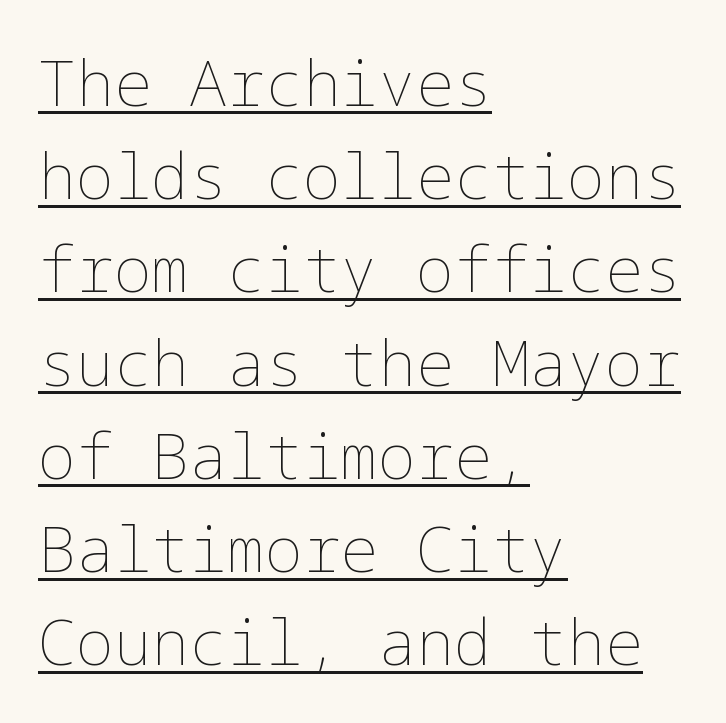
The image shows 63 px thin type, upright; set left-aligned, normal line spacing (1.48x), normal letter spacing, underlined; low stroke contrast and a medium x-height.
